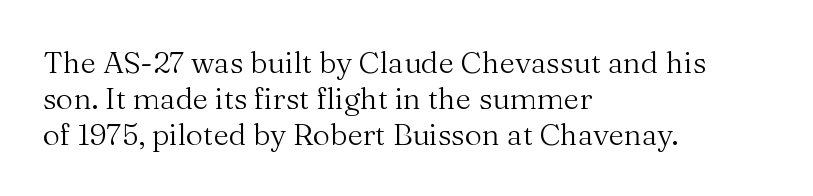
{"serif": "yes", "italic": "no", "bold": "no", "weight": "regular", "width": "normal", "stroke_contrast": "medium", "x_height": "medium", "monospaced": "no", "underline": "no", "align": "left", "line_spacing_ratio": 1.2, "letter_spacing": "normal", "letter_spacing_em": 0.0, "glyph_px": 30}
